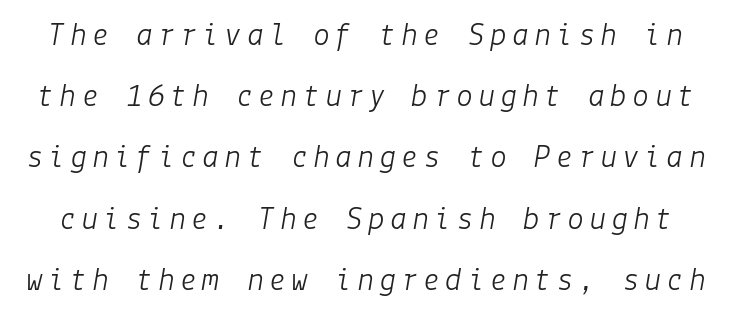
A typesetter would mark this as italic. The space directly below the letters is spotless. The font sits on the lighter half of the weight spectrum, regular included.
